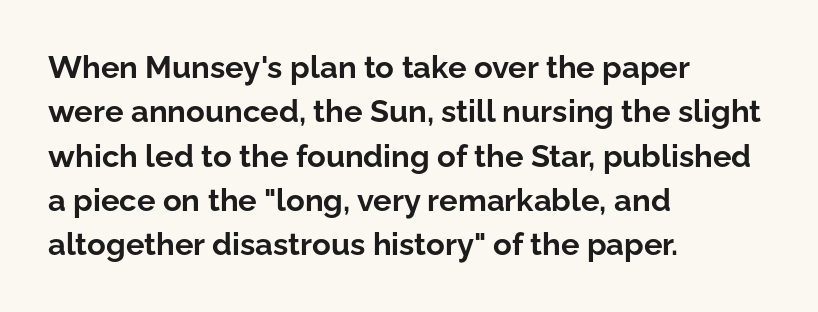
The image shows 31 px bold sans-serif type, upright; set left-aligned, normal line spacing (1.43x), normal letter spacing, not underlined; low stroke contrast and a medium x-height.
